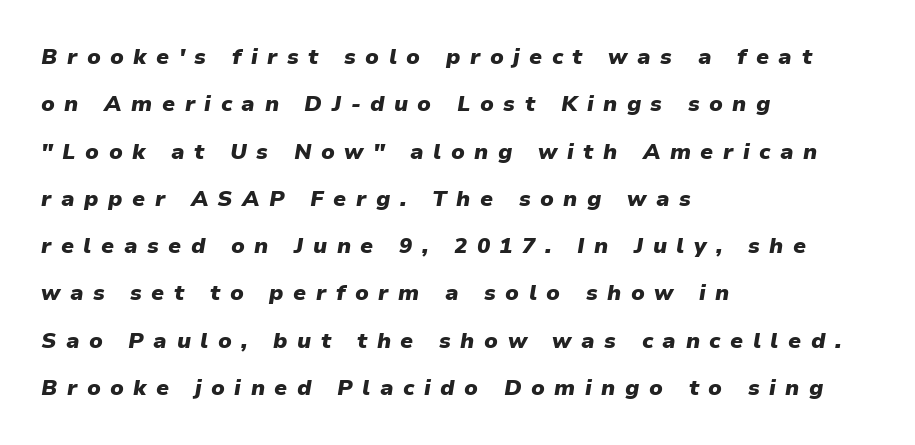
Q: Is the text bold? A: Yes.
Q: Is the text italic (slanted)? A: Yes, it leans right by about 9 degrees.
Q: Is the text underlined? A: No.
Q: How is the paragraph aligned? A: Left-aligned.
Q: Is the spacing between letters normal or unusually wide? A: Unusually wide.
Q: Is the spacing between lines tight, normal or loose? A: Loose.
